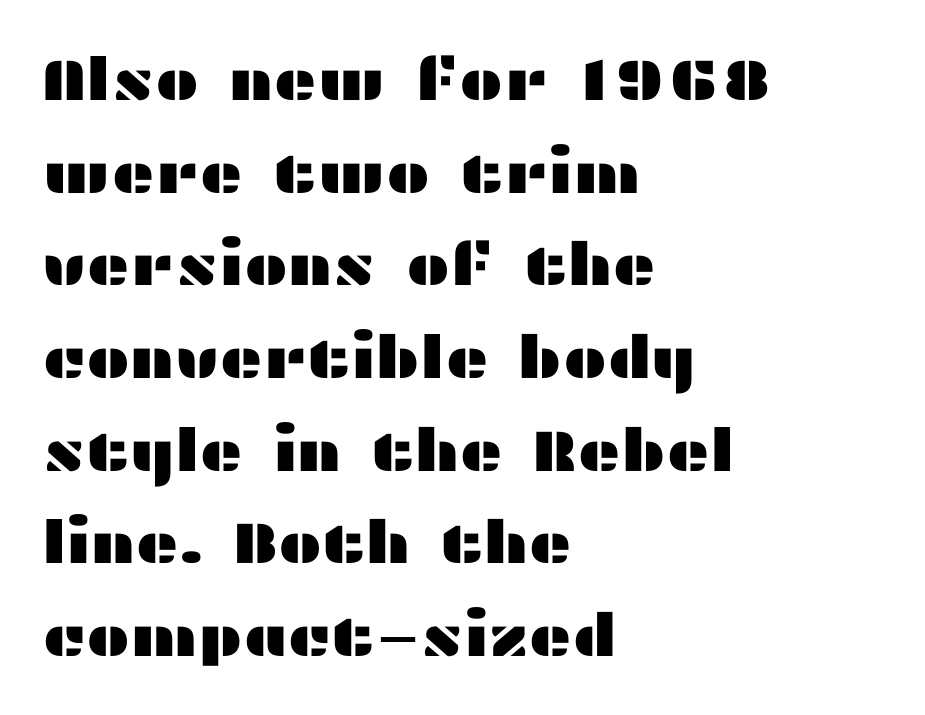
The gap between lines stays unmarked. The letters advance in unequal steps, a hallmark of proportional type. Nope, no serifs anywhere on these letters. Each word holds together tightly as a unit, with standard inter-letter gaps.
